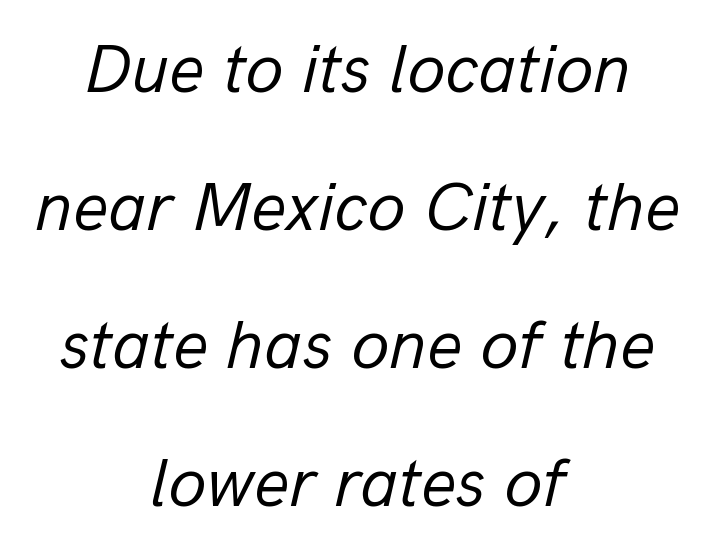
The image shows 69 px regular-weight type, italic (leaning right); set centered, loose line spacing (2.0x), normal letter spacing, not underlined; low stroke contrast and a medium x-height.
